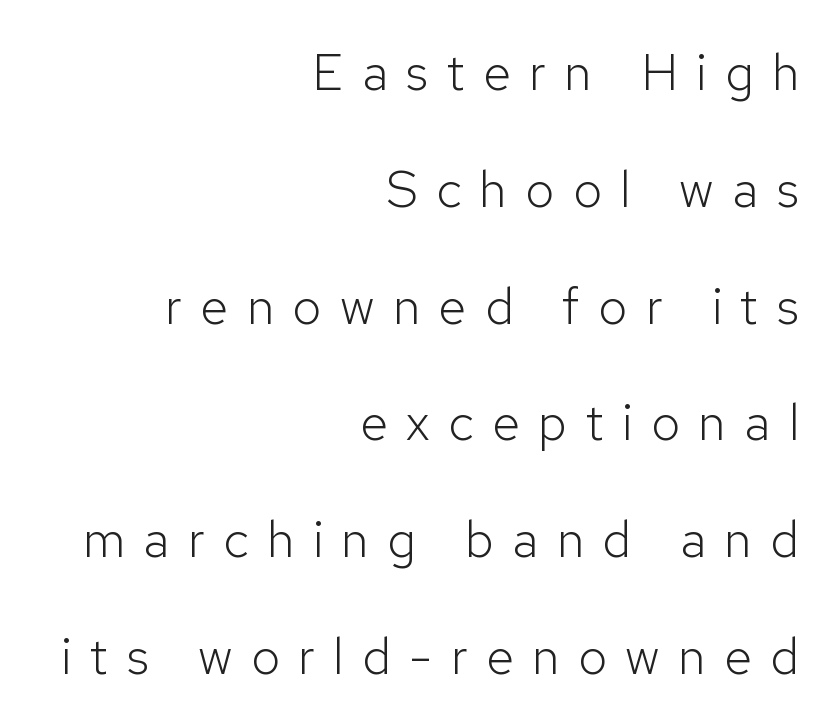
Q: Is the text bold? A: No.
Q: Is the text italic (slanted)? A: No, it is upright.
Q: Is the typeface a serif or a sans-serif typeface? A: Sans-serif.
Q: Is the text underlined? A: No.
Q: How is the paragraph aligned? A: Right-aligned.
Q: Is the spacing between letters normal or unusually wide? A: Unusually wide.
Q: Is the spacing between lines tight, normal or loose? A: Loose.
Q: Width (condensed, normal, or wide)? A: Normal.
Q: Stroke contrast? A: Low.
Q: x-height? A: Medium.
Q: Monospaced? A: No.
